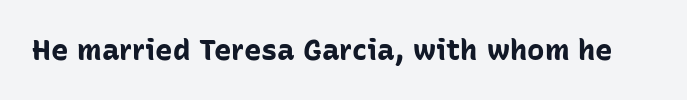
The image shows 29 px bold sans-serif type, upright; set normal letter spacing, not underlined; low stroke contrast and a medium x-height.
